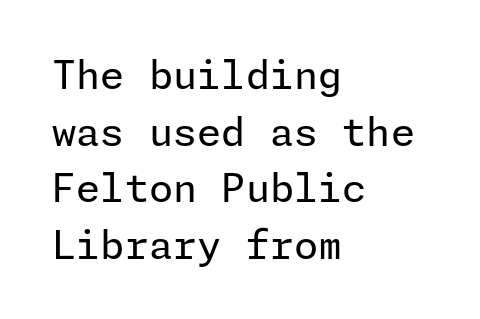
The image shows 39 px regular-weight sans-serif type, upright; set left-aligned, normal line spacing (1.45x), normal letter spacing, not underlined; low stroke contrast and a medium x-height.
